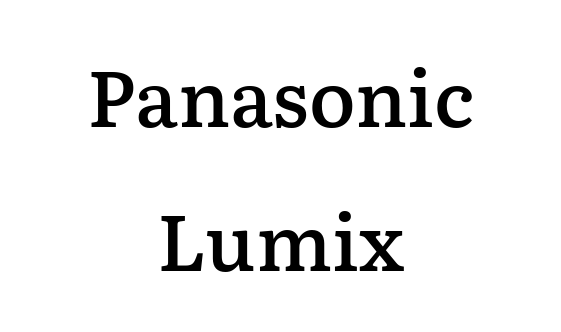
{"serif": "yes", "italic": "no", "bold": "semi", "weight": "semibold", "width": "normal", "stroke_contrast": "low", "x_height": "medium", "monospaced": "no", "underline": "no", "align": "center", "line_spacing_ratio": 1.85, "letter_spacing": "normal", "letter_spacing_em": 0.0, "glyph_px": 78}
